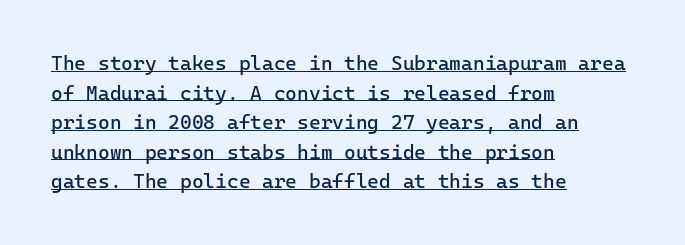
{"italic": "no", "bold": "no", "underline": "yes", "align": "left", "line_spacing": "normal", "line_spacing_ratio": 1.48, "letter_spacing": "normal", "letter_spacing_em": 0.0, "glyph_px": 20}
